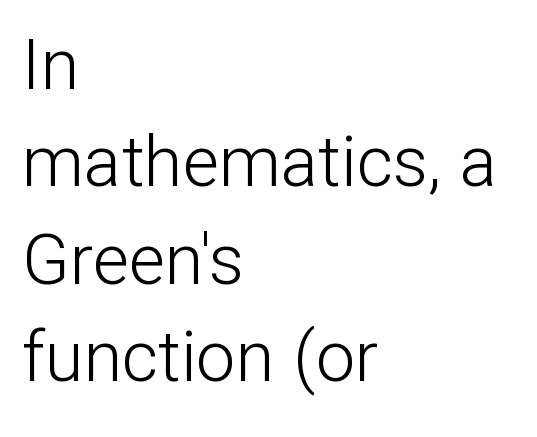
Q: Is the text bold? A: No.
Q: Is the text italic (slanted)? A: No, it is upright.
Q: Is the typeface a serif or a sans-serif typeface? A: Sans-serif.
Q: Is the text underlined? A: No.
Q: How is the paragraph aligned? A: Left-aligned.
Q: Is the spacing between letters normal or unusually wide? A: Normal.
Q: Is the spacing between lines tight, normal or loose? A: Normal.
Q: Width (condensed, normal, or wide)? A: Normal.
Q: Stroke contrast? A: Low.
Q: x-height? A: Medium.
Q: Monospaced? A: No.
